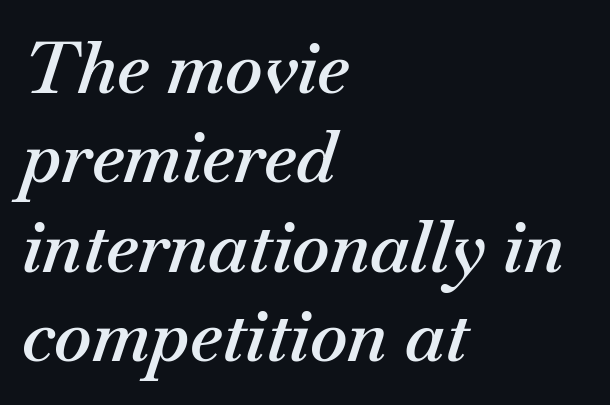
The image shows 71 px semibold type, italic (leaning right); set left-aligned, normal line spacing (1.26x), normal letter spacing, not underlined; medium stroke contrast and a small x-height.
